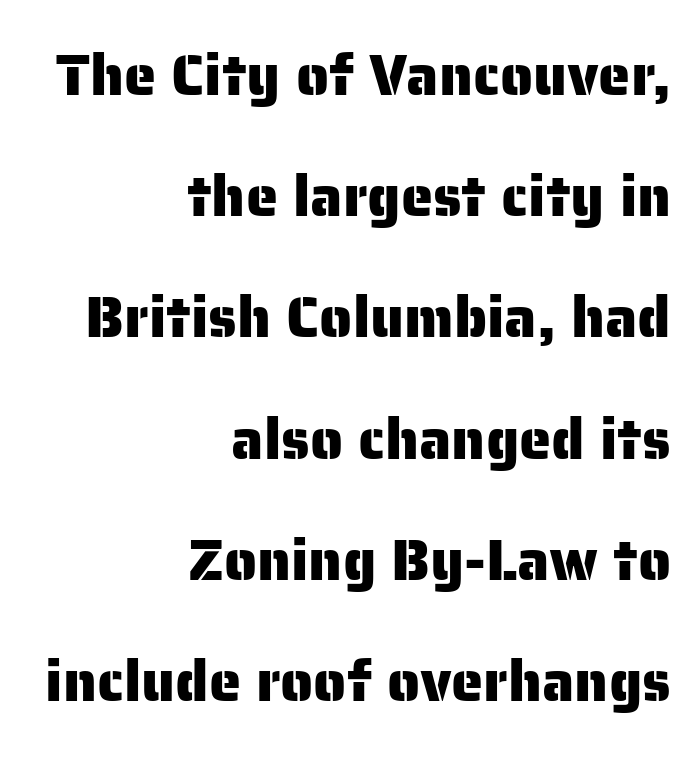
{"serif": "no", "italic": "no", "width": "normal", "stroke_contrast": "low", "x_height": "medium", "monospaced": "no", "underline": "no", "align": "right", "line_spacing": "loose", "line_spacing_ratio": 2.09, "letter_spacing": "normal", "letter_spacing_em": 0.0, "glyph_px": 58}
